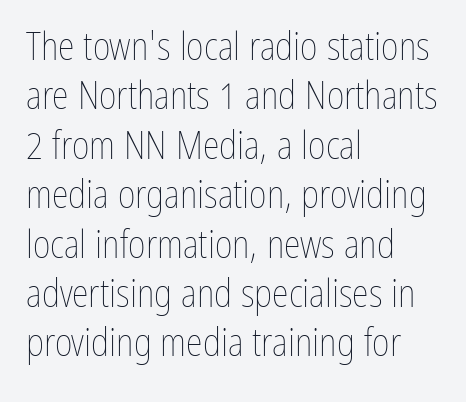
The rendering uses natural spacing where letterforms have individual widths. Vertical stems look standard width or narrower in stroke. Is there much room between lines? A standard amount, neither cramped nor airy. Layout note: lines flush left. When letters stand straight like this, we call the style roman or upright. The tracking reads as untouched default to a designer's eye.
